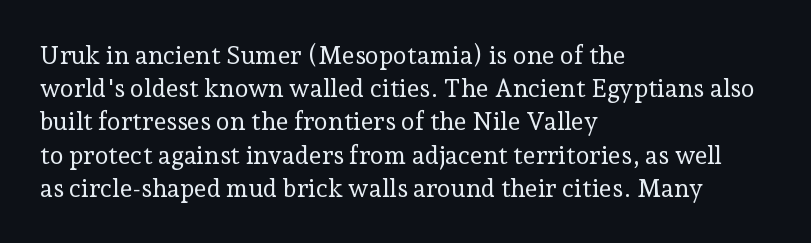
The image shows 25 px text type, upright; set left-aligned, normal line spacing (1.33x), normal letter spacing, not underlined.
